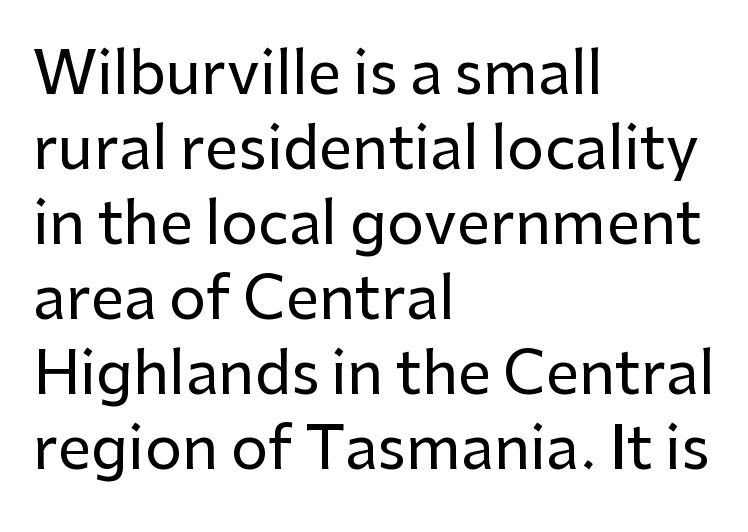
{"serif": "no", "italic": "no", "width": "normal", "stroke_contrast": "low", "x_height": "medium", "monospaced": "no", "underline": "no", "align": "left", "line_spacing": "normal", "line_spacing_ratio": 1.27, "letter_spacing": "normal", "letter_spacing_em": 0.0, "glyph_px": 59}
